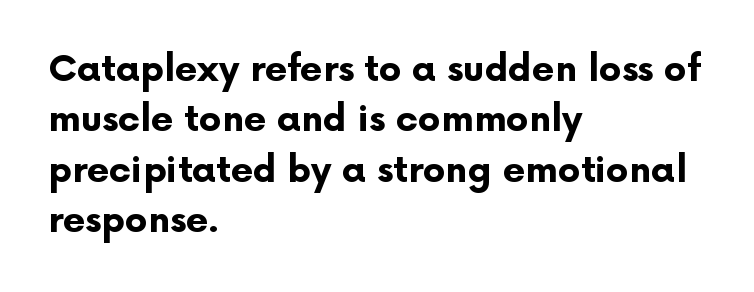
Q: Is the text bold? A: Yes.
Q: Is the text italic (slanted)? A: No, it is upright.
Q: Is the typeface a serif or a sans-serif typeface? A: Sans-serif.
Q: Is the text underlined? A: No.
Q: How is the paragraph aligned? A: Left-aligned.
Q: Is the spacing between letters normal or unusually wide? A: Normal.
Q: Is the spacing between lines tight, normal or loose? A: Normal.
Q: Width (condensed, normal, or wide)? A: Normal.
Q: Stroke contrast? A: Low.
Q: x-height? A: Medium.
Q: Monospaced? A: No.
